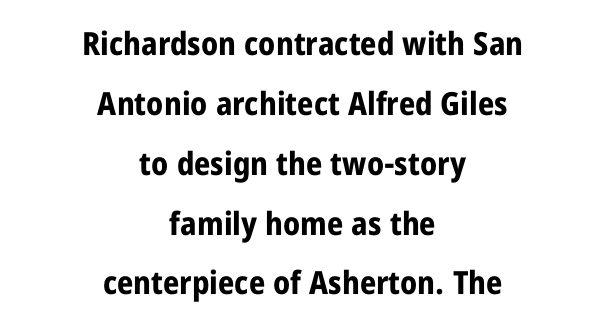
The image shows 32 px bold, condensed sans-serif type, upright; set centered, line spacing 1.87x, normal letter spacing, not underlined; low stroke contrast and a large x-height.
